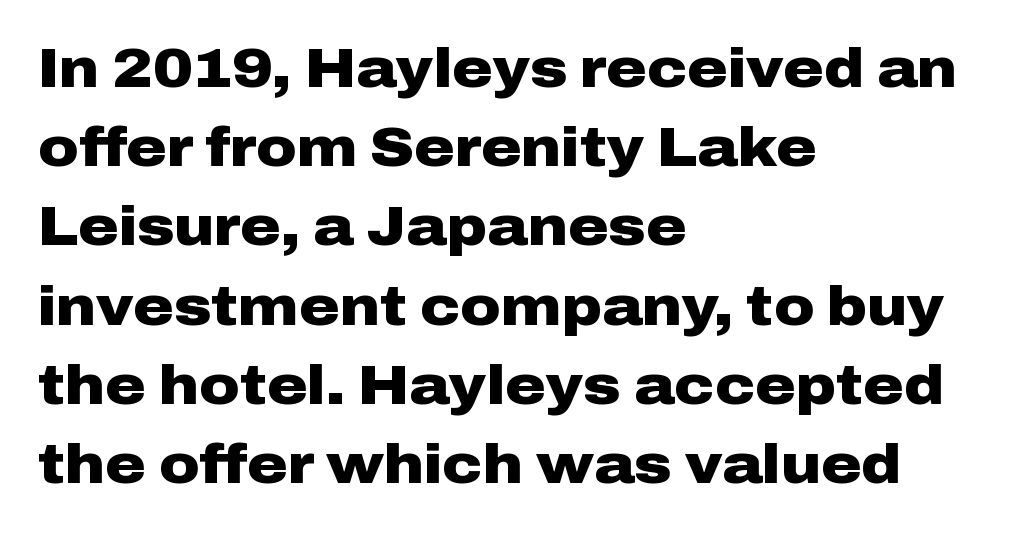
{"serif": "no", "italic": "no", "bold": "yes", "weight": "heavy", "width": "wide", "stroke_contrast": "low", "x_height": "medium", "monospaced": "no", "underline": "no", "align": "left", "line_spacing": "normal", "line_spacing_ratio": 1.44, "letter_spacing": "normal", "letter_spacing_em": 0.0, "glyph_px": 55}
